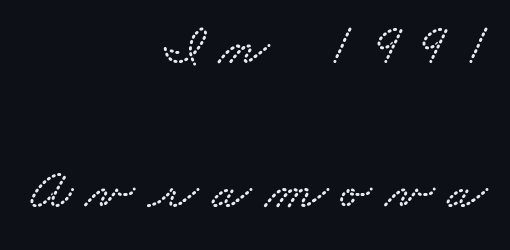
{"serif": "yes", "width": "wide", "stroke_contrast": "low", "x_height": "small", "monospaced": "no", "underline": "no", "align": "right", "line_spacing": "loose", "line_spacing_ratio": 2.49, "letter_spacing": "wide", "letter_spacing_em": 0.23, "glyph_px": 58}
